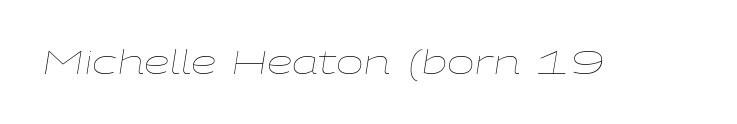
{"italic": "yes", "lean": "right", "slant_degrees": 9, "bold": "no", "weight": "thin", "width": "wide", "stroke_contrast": "low", "x_height": "medium", "monospaced": "no", "underline": "no", "letter_spacing": "normal", "letter_spacing_em": 0.0, "glyph_px": 33}
